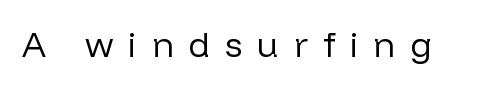
Stroke mass is kept to a normal reading level or below. The axis of the letterforms is exactly vertical. The font family rendered here belongs to the sans-serif group. The words here are not underlined.
